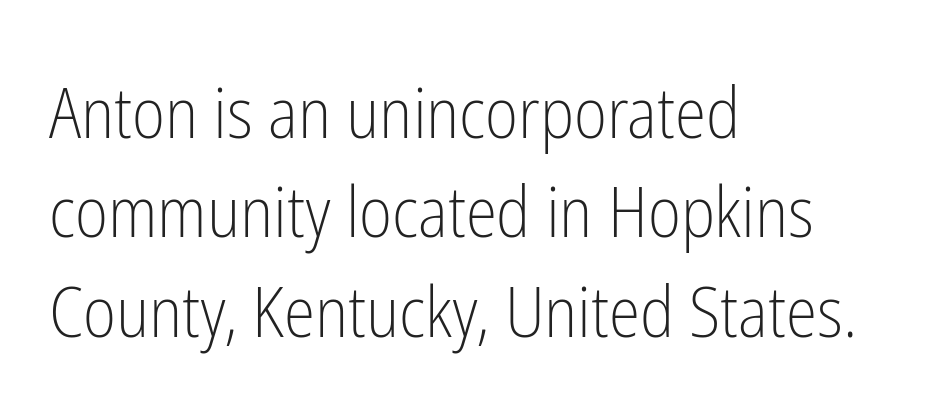
{"serif": "no", "italic": "no", "bold": "no", "weight": "light", "width": "condensed", "stroke_contrast": "low", "x_height": "medium", "monospaced": "no", "underline": "no", "align": "left", "line_spacing": "normal", "line_spacing_ratio": 1.4, "letter_spacing": "normal", "letter_spacing_em": 0.0, "glyph_px": 71}
